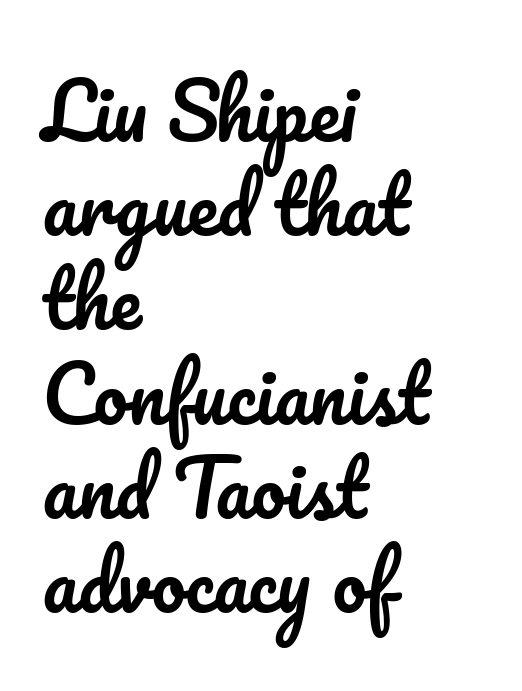
Q: Is the text italic (slanted)? A: Yes.
Q: Is the text underlined? A: No.
Q: How is the paragraph aligned? A: Left-aligned.
Q: Is the spacing between letters normal or unusually wide? A: Normal.
Q: Width (condensed, normal, or wide)? A: Normal.
Q: Stroke contrast? A: Low.
Q: x-height? A: Small.
Q: Monospaced? A: No.
